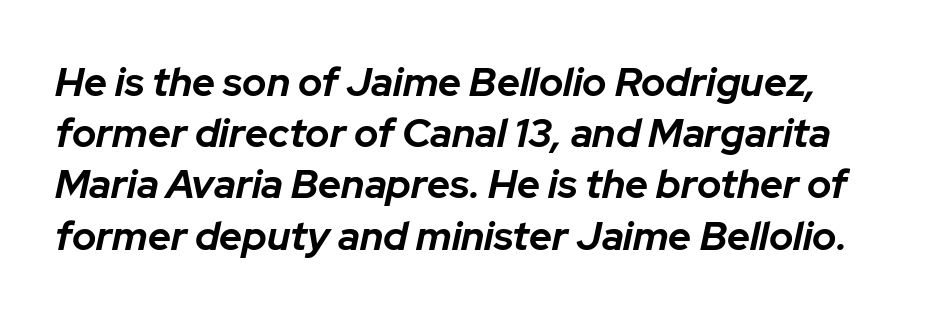
The image shows 40 px bold type, italic (leaning right); set normal line spacing (1.28x), normal letter spacing, not underlined; low stroke contrast and a medium x-height.
